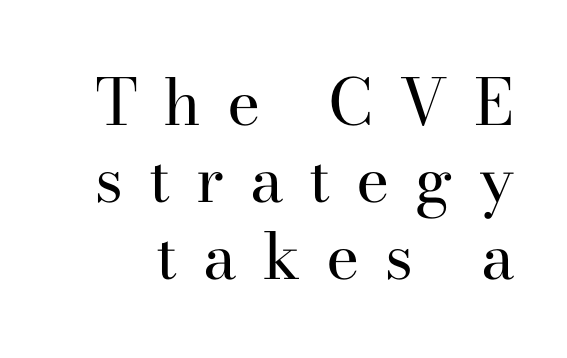
{"serif": "yes", "italic": "no", "bold": "no", "weight": "regular", "width": "normal", "stroke_contrast": "high", "x_height": "small", "monospaced": "no", "underline": "no", "line_spacing_ratio": 1.2, "letter_spacing": "wide", "letter_spacing_em": 0.4, "glyph_px": 64}
